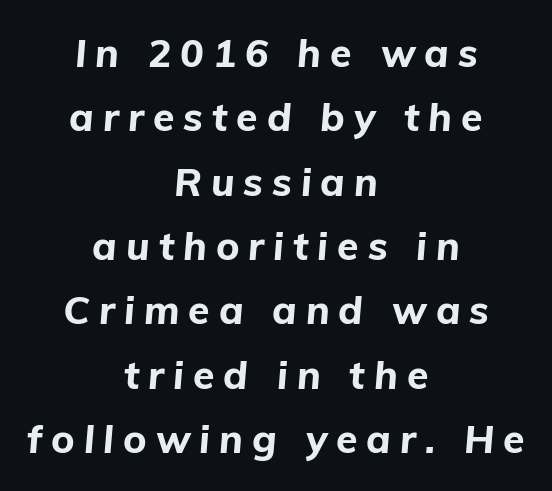
Proportional: the letters do not fall into vertical columns. Short note: letters widely spaced. Honestly, there is no underline to notice here at all. Strong, thick strokes mark this as bold type. Interline gaps are of average width in this sample. The lines in this sample share a center point and differ in where they start and stop.
